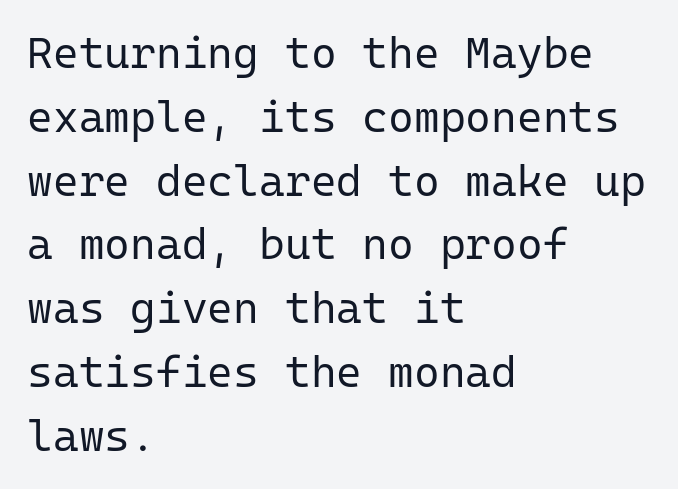
{"serif": "no", "italic": "no", "bold": "no", "weight": "regular", "width": "normal", "stroke_contrast": "low", "x_height": "medium", "monospaced": "yes", "underline": "no", "align": "left", "line_spacing": "normal", "line_spacing_ratio": 1.45, "letter_spacing": "normal", "letter_spacing_em": 0.0, "glyph_px": 44}
